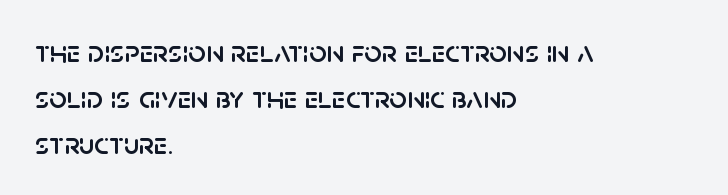
Q: Is the text italic (slanted)? A: No, it is upright.
Q: Is the typeface a serif or a sans-serif typeface? A: Sans-serif.
Q: Is the text underlined? A: No.
Q: How is the paragraph aligned? A: Left-aligned.
Q: Is the spacing between letters normal or unusually wide? A: Normal.
Q: Is the spacing between lines tight, normal or loose? A: Normal.
Q: Width (condensed, normal, or wide)? A: Normal.
Q: Stroke contrast? A: Low.
Q: x-height? A: Large.
Q: Monospaced? A: No.
